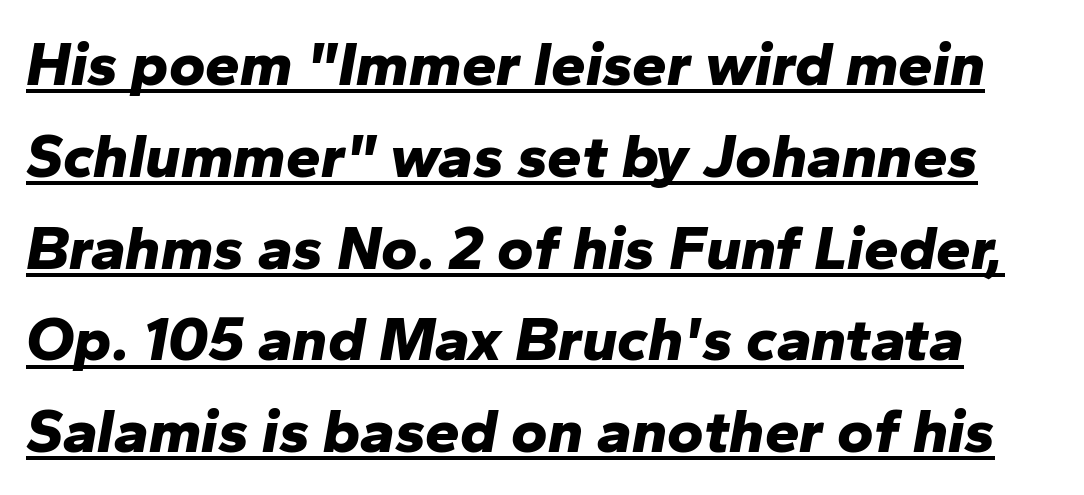
The text carries the slant typical of an italic or oblique font. Quick note: interline space is typical. The strokes are fattened all the way to bold. This rendering features underlined lettering. Tracking value appears to be zero — textbook default spacing.
